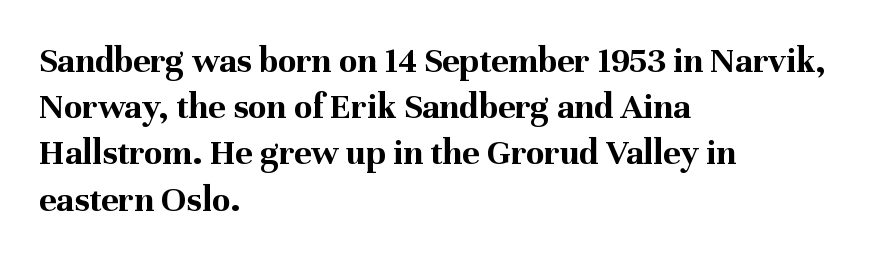
Character widths vary here, with narrow letters taking less room than wide ones. All the whitespace from short lines collects on the right. The rows are spaced the way most documents space them. Set as a true bold cut, around the 700 mark. Type style note: has serifs.
